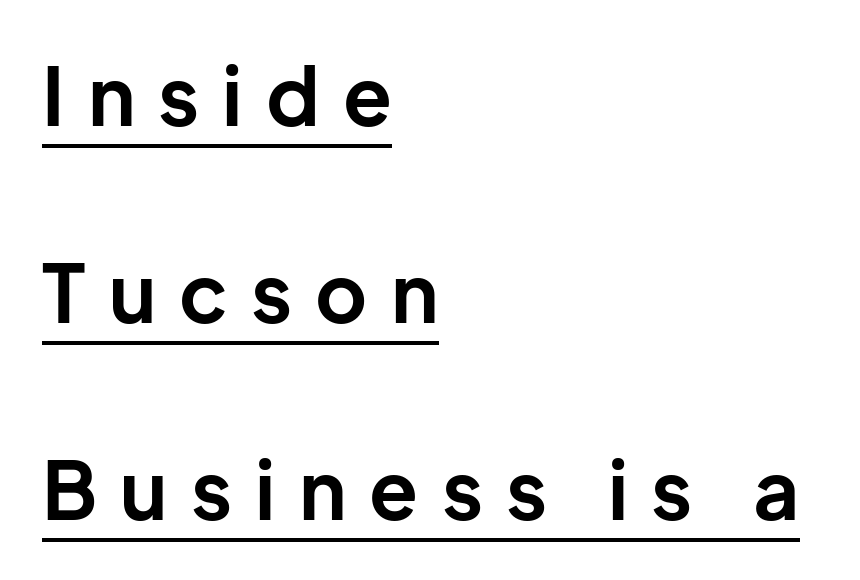
{"serif": "no", "italic": "no", "bold": "yes", "weight": "bold", "width": "normal", "stroke_contrast": "low", "x_height": "medium", "monospaced": "no", "underline": "yes", "align": "left", "line_spacing": "loose", "line_spacing_ratio": 2.46, "letter_spacing": "wide", "letter_spacing_em": 0.29, "glyph_px": 80}
